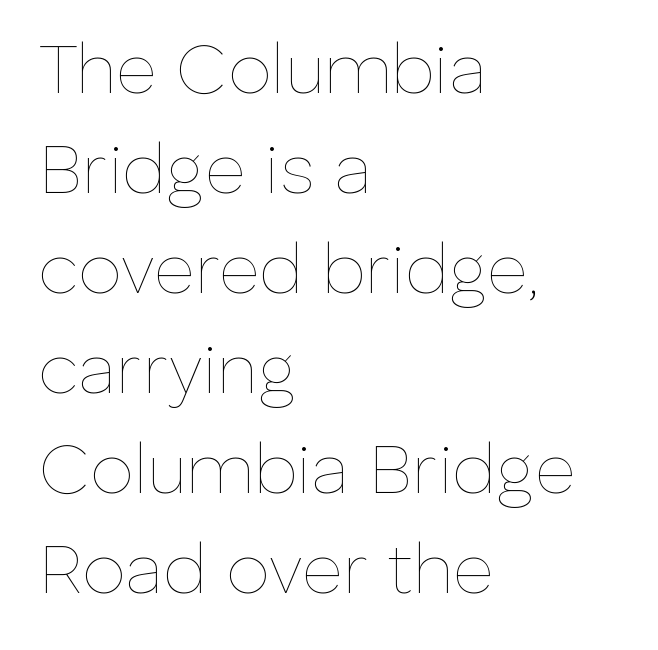
Nobody touched the tracking dial on this one. The font sits on the lighter half of the weight spectrum, regular included. The letters advance in unequal steps, a hallmark of proportional type. The lines in this sample share a left origin and differ only in where they stop. No word sits above an underline. Quick note: interline space is typical.
